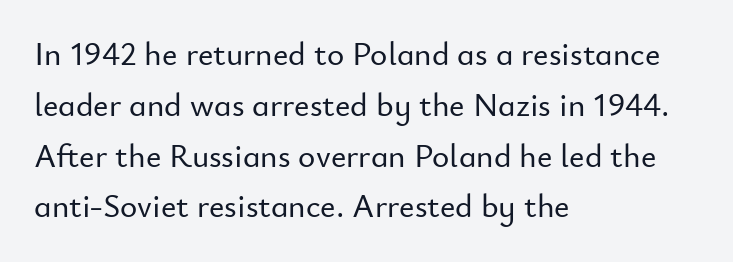
{"serif": "no", "italic": "no", "width": "normal", "stroke_contrast": "low", "x_height": "small", "monospaced": "no", "underline": "no", "align": "left", "line_spacing": "normal", "line_spacing_ratio": 1.54, "letter_spacing": "normal", "letter_spacing_em": 0.0, "glyph_px": 33}
